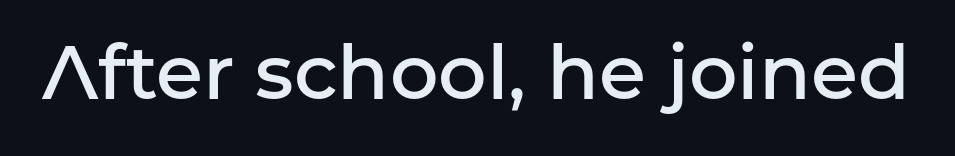
Q: Is the text bold? A: Semi-bold.
Q: Is the text italic (slanted)? A: No, it is upright.
Q: Is the typeface a serif or a sans-serif typeface? A: Sans-serif.
Q: Is the text underlined? A: No.
Q: Is the spacing between letters normal or unusually wide? A: Normal.
Q: Width (condensed, normal, or wide)? A: Normal.
Q: Stroke contrast? A: Low.
Q: x-height? A: Medium.
Q: Monospaced? A: No.
